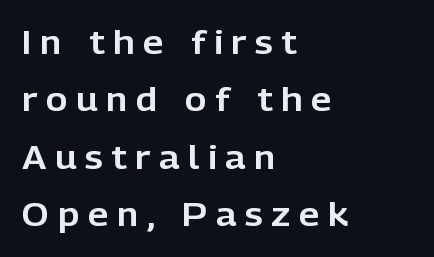
The image shows 33 px sans-serif type, upright; set left-aligned, line spacing 1.74x, unusually wide letter spacing (+0.26 em), not underlined; low stroke contrast and a medium x-height.
